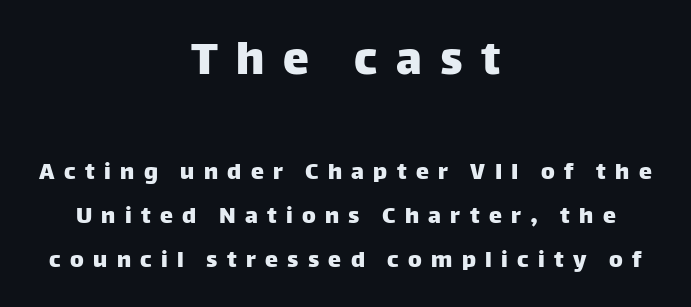
The image shows 52 px sans-serif type, upright; set centered, normal line spacing (1.7x), unusually wide letter spacing (+0.36 em), not underlined; the first (top) block is 2.0x larger; low stroke contrast and a large x-height.
